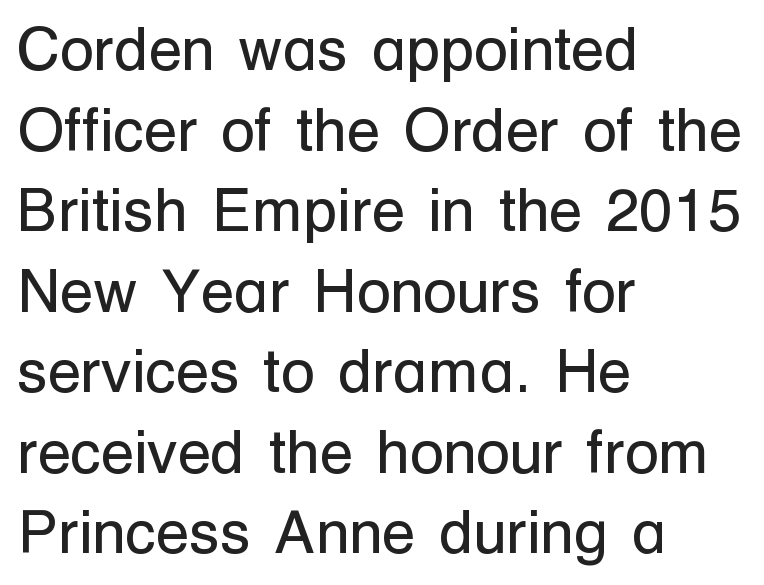
{"serif": "no", "italic": "no", "bold": "no", "weight": "regular", "width": "normal", "stroke_contrast": "low", "x_height": "medium", "monospaced": "no", "underline": "no", "align": "left", "line_spacing": "normal", "line_spacing_ratio": 1.32, "letter_spacing": "normal", "letter_spacing_em": 0.0, "glyph_px": 61}
